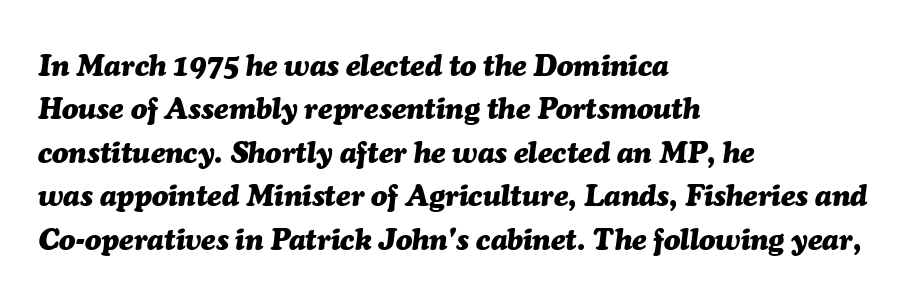
If you drew a ruler down the left edge, every line would touch it. You could call the tracking neutral — neither tight nor loose. Varying glyph widths throughout — classic text-font behaviour. Notice how the stems are inclined rather than vertical — that's the hallmark of italics.
